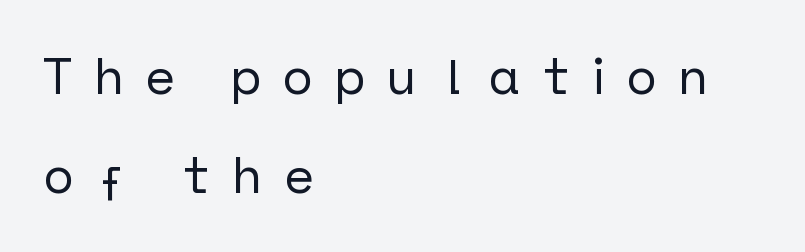
The image shows 51 px sans-serif type, upright; set left-aligned, loose line spacing (1.95x), unusually wide letter spacing (+0.42 em), not underlined; low stroke contrast and a medium x-height.
